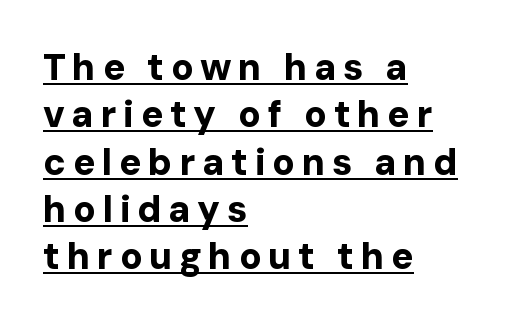
The image shows 37 px bold sans-serif type, upright; set left-aligned, normal line spacing (1.28x), underlined; low stroke contrast and a medium x-height.
